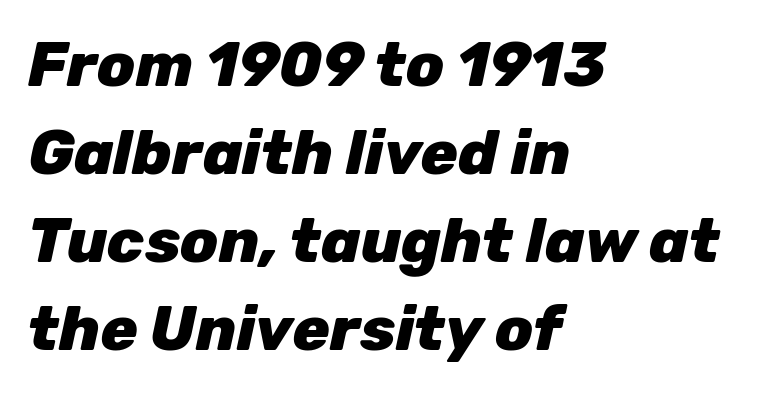
Honestly, the letter spacing is just normal — you wouldn't notice it. The passage shown is typed in a proportional face where columns would drift. The foot of each line stays bare and open. If you drew a ruler down the left edge, every line would touch it. Every character sits at an angle, as italics do. Emphasis by weight is at full strength: bold.
